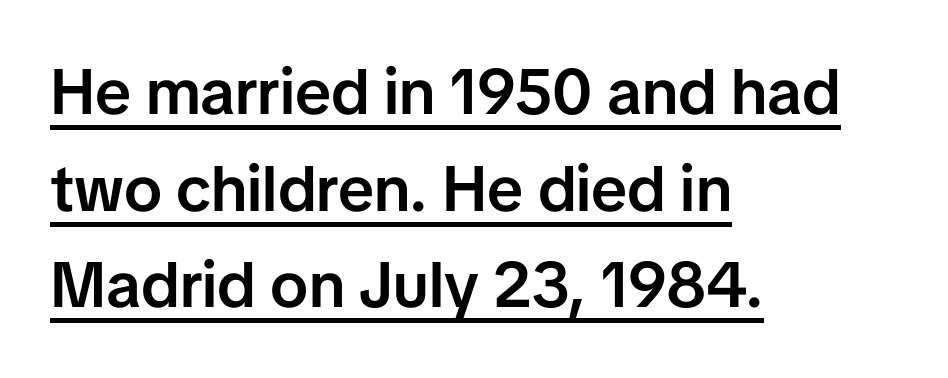
Q: Is the text bold? A: Semi-bold.
Q: Is the text italic (slanted)? A: No, it is upright.
Q: Is the typeface a serif or a sans-serif typeface? A: Sans-serif.
Q: Is the text underlined? A: Yes.
Q: How is the paragraph aligned? A: Left-aligned.
Q: Is the spacing between letters normal or unusually wide? A: Normal.
Q: Is the spacing between lines tight, normal or loose? A: Normal.
Q: Width (condensed, normal, or wide)? A: Normal.
Q: Stroke contrast? A: Low.
Q: x-height? A: Medium.
Q: Monospaced? A: No.
